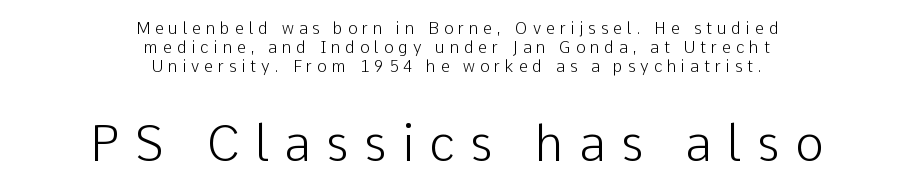
Q: Is the text bold? A: No.
Q: Is the text italic (slanted)? A: No, it is upright.
Q: Is the typeface a serif or a sans-serif typeface? A: Sans-serif.
Q: Is the text underlined? A: No.
Q: How is the paragraph aligned? A: Centered.
Q: Is the spacing between letters normal or unusually wide? A: Unusually wide.
Q: Which block of text is set in a larger size, the first (top) or the second (bottom)? A: The second (bottom) one.
Q: Width (condensed, normal, or wide)? A: Normal.
Q: Stroke contrast? A: Low.
Q: x-height? A: Medium.
Q: Monospaced? A: No.
